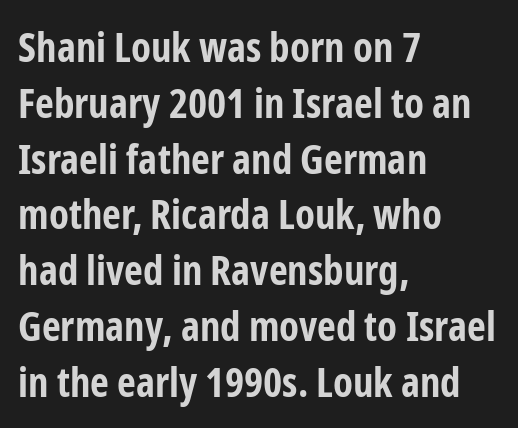
The image shows 41 px bold, condensed sans-serif type, upright; set left-aligned, normal line spacing (1.36x), normal letter spacing, not underlined; low stroke contrast and a medium x-height.
